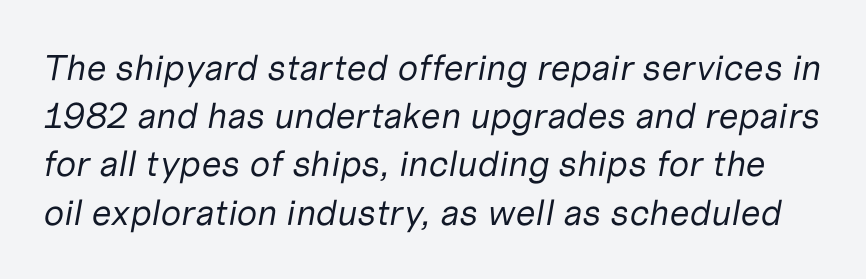
The letters advance in unequal steps, a hallmark of proportional type. The words here are not underlined. The axis of the letterforms is tilted away from vertical. The space between consecutive lines is moderate. The typesetting does not lean heavy: it is not bold. Nothing unusual about the tracking: characters are spaced as the font intends.
